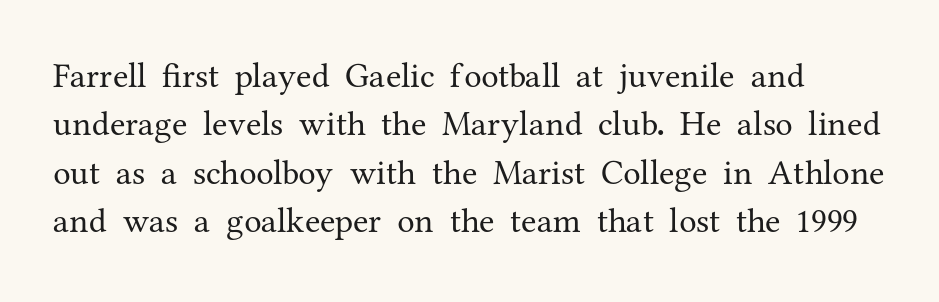
{"serif": "yes", "italic": "no", "bold": "no", "weight": "regular", "width": "normal", "stroke_contrast": "medium", "x_height": "medium", "monospaced": "no", "underline": "no", "line_spacing": "normal", "line_spacing_ratio": 1.38, "letter_spacing": "normal", "letter_spacing_em": 0.0, "glyph_px": 35}
